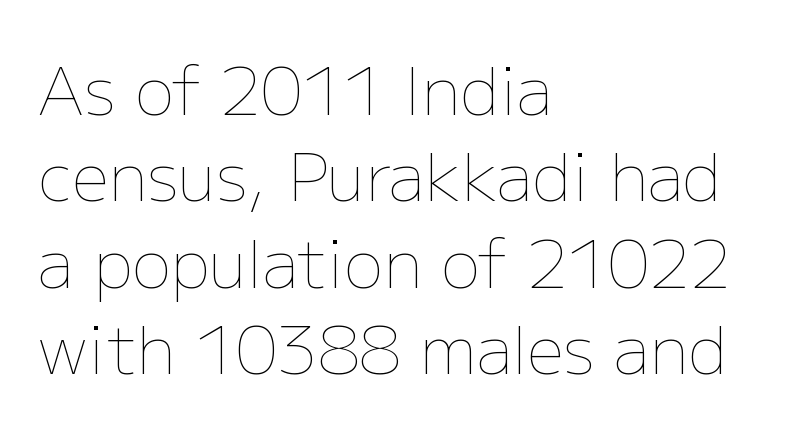
Q: Is the text bold? A: No.
Q: Is the text italic (slanted)? A: No, it is upright.
Q: Is the text underlined? A: No.
Q: How is the paragraph aligned? A: Left-aligned.
Q: Is the spacing between letters normal or unusually wide? A: Normal.
Q: Is the spacing between lines tight, normal or loose? A: Normal.
Q: Width (condensed, normal, or wide)? A: Normal.
Q: Stroke contrast? A: Low.
Q: x-height? A: Medium.
Q: Monospaced? A: No.
